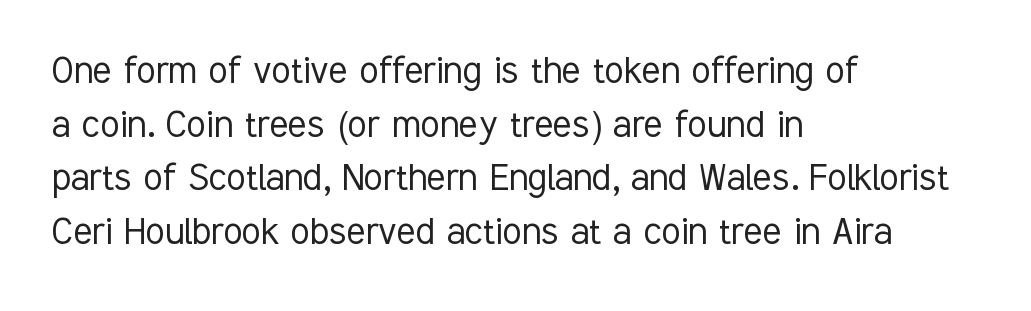
The rendering keeps characters at their native spacing. Short and long lines alike share a common starting point at left. This sample uses an upright cut, with every glyph sitting square on the baseline. Beneath every word, the page is bare.
